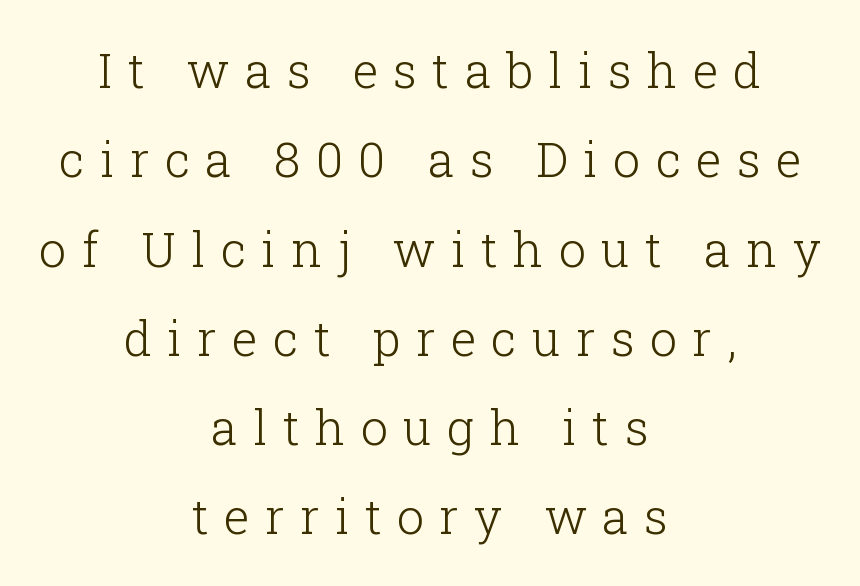
This sample has the flowing, uneven cadence of proportional lettering. Each stroke keeps to a modest, everyday thickness or less. Posture: upright roman. Here the glyphs are tracked loosely, breaking word shapes into spaced letters. This sample uses a serif face. Type without underlining.
